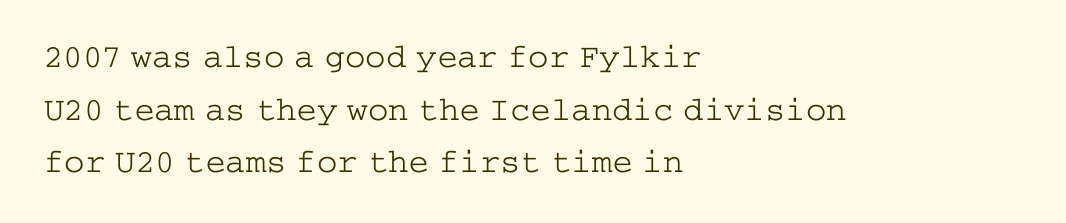
Q: Is the text bold? A: No.
Q: Is the text italic (slanted)? A: No, it is upright.
Q: Is the typeface a serif or a sans-serif typeface? A: Serif.
Q: Is the text underlined? A: No.
Q: How is the paragraph aligned? A: Left-aligned.
Q: Is the spacing between letters normal or unusually wide? A: Normal.
Q: Is the spacing between lines tight, normal or loose? A: Normal.
Q: Width (condensed, normal, or wide)? A: Wide.
Q: Stroke contrast? A: Low.
Q: x-height? A: Medium.
